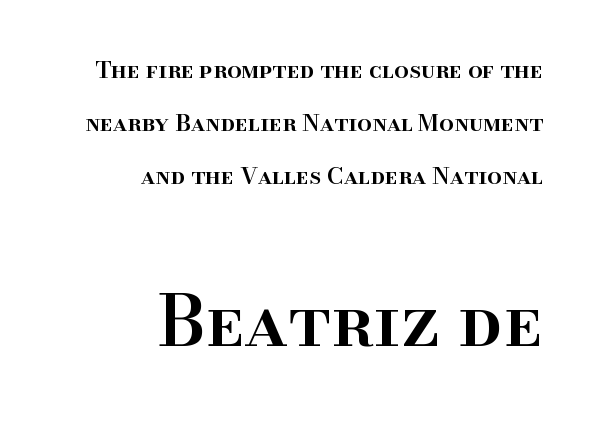
{"serif": "yes", "italic": "no", "bold": "semi", "weight": "semibold", "width": "normal", "stroke_contrast": "high", "x_height": "small", "monospaced": "no", "underline": "no", "align": "right", "line_spacing": "loose", "line_spacing_ratio": 2.31, "letter_spacing": "normal", "letter_spacing_em": 0.0, "larger_block": "second", "size_ratio": 3.04, "glyph_px": 70}
